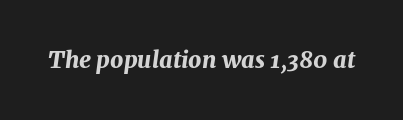
Q: Is the text bold? A: Yes.
Q: Is the text italic (slanted)? A: Yes, it leans right by about 7 degrees.
Q: Is the text underlined? A: No.
Q: Is the spacing between letters normal or unusually wide? A: Normal.
